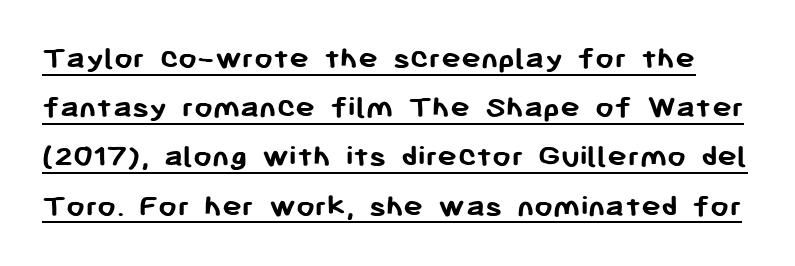
Q: Is the text bold? A: Yes.
Q: Is the text italic (slanted)? A: No, it is upright.
Q: Is the typeface a serif or a sans-serif typeface? A: Sans-serif.
Q: Is the text underlined? A: Yes.
Q: Is the spacing between letters normal or unusually wide? A: Normal.
Q: Is the spacing between lines tight, normal or loose? A: Normal.
Q: Width (condensed, normal, or wide)? A: Normal.
Q: Stroke contrast? A: Low.
Q: x-height? A: Medium.
Q: Monospaced? A: No.
